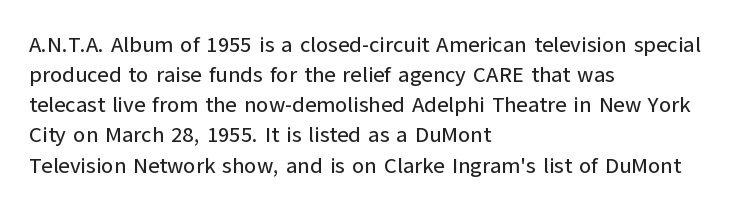
The lettering stays uniformly vertical, giving the passage a roman look. The text block is weighted toward the left margin, trailing off unevenly rightward. A typesetter would call this zero additional tracking. Evenly set lines give the paragraph a standard silhouette.
